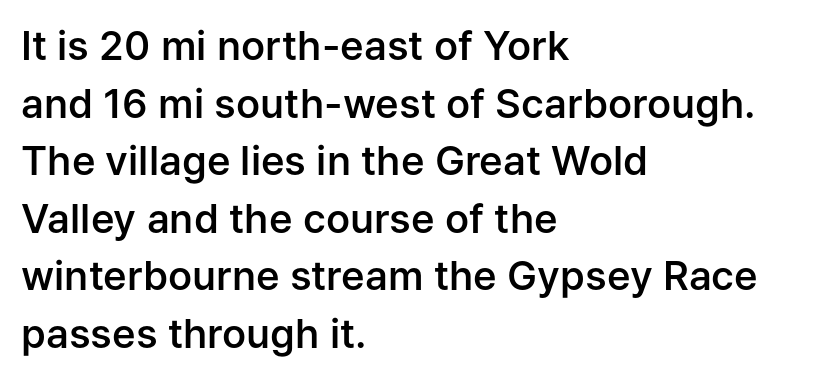
Notice how the passage keeps a crisp vertical edge on the left only. Line spacing here is normal. Standard letterfit; no display-style spreading of the glyphs. Italic: no, the glyphs are upright roman. The typesetting leans somewhat heavy: a semibold.
